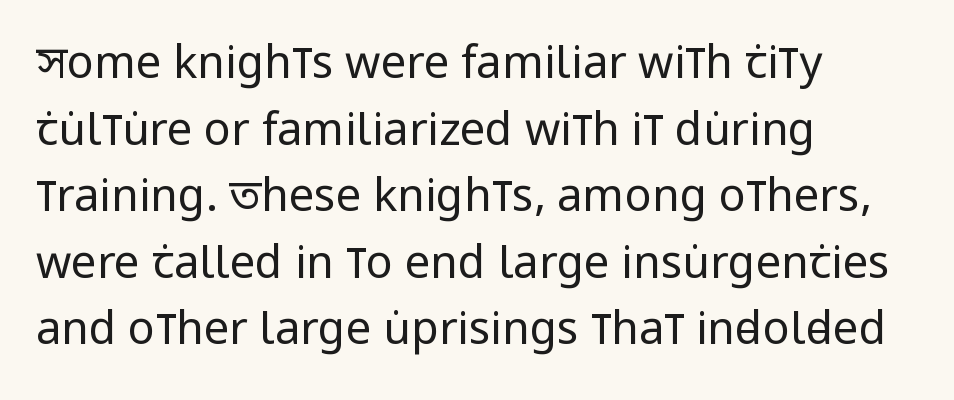
{"serif": "no", "italic": "no", "bold": "no", "weight": "regular", "width": "condensed", "stroke_contrast": "low", "x_height": "large", "monospaced": "no", "underline": "no", "align": "left", "line_spacing": "normal", "line_spacing_ratio": 1.48, "letter_spacing": "normal", "letter_spacing_em": 0.0, "glyph_px": 45}
